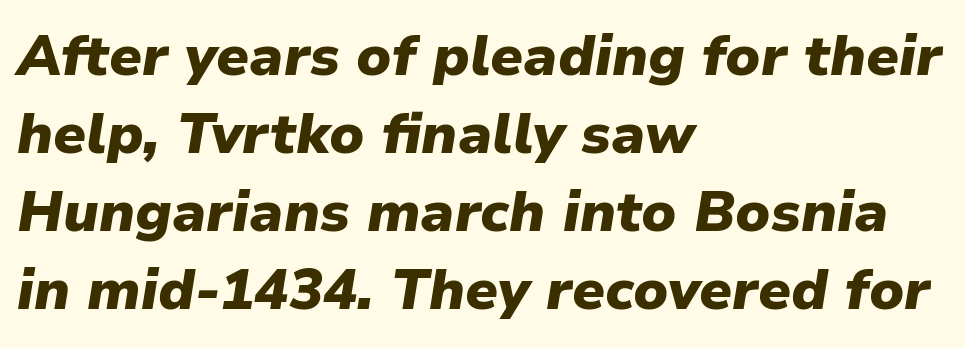
{"italic": "yes", "lean": "right", "slant_degrees": 9, "bold": "yes", "weight": "heavy", "width": "normal", "stroke_contrast": "low", "x_height": "medium", "monospaced": "no", "underline": "no", "align": "left", "line_spacing": "normal", "line_spacing_ratio": 1.37, "letter_spacing": "normal", "letter_spacing_em": 0.0, "glyph_px": 57}
